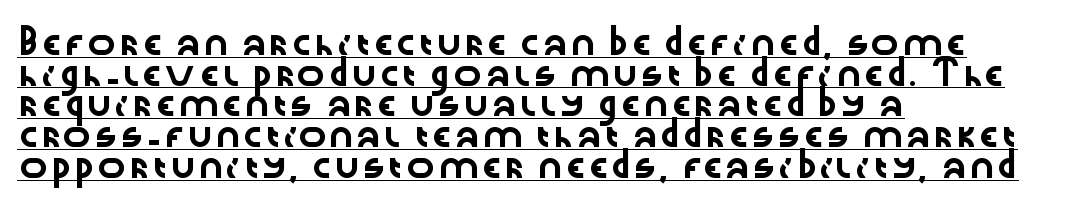
The rows are spaced the way most documents space them. The font's upright variant was chosen for this text. Line starts are locked; line ends wander. The line texture is even and compact thanks to regular tracking.
